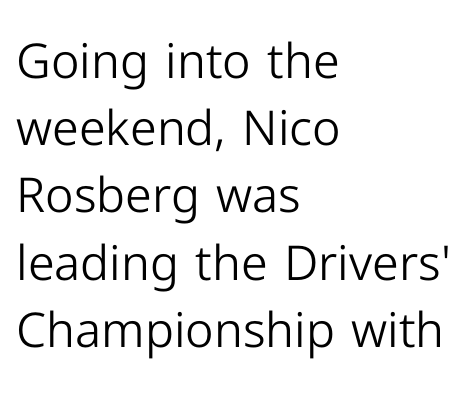
Stroke mass is kept to a normal reading level or below. The passage shown is typed in a proportional face where columns would drift. The strip under each line holds only bare page. This is roman type, the default non-slanted kind.
